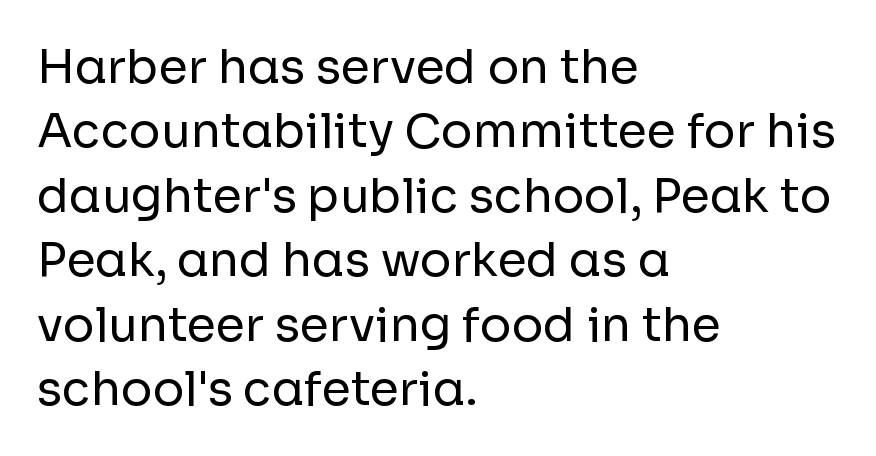
Q: Is the text bold? A: No.
Q: Is the text italic (slanted)? A: No, it is upright.
Q: Is the typeface a serif or a sans-serif typeface? A: Sans-serif.
Q: Is the text underlined? A: No.
Q: How is the paragraph aligned? A: Left-aligned.
Q: Is the spacing between letters normal or unusually wide? A: Normal.
Q: Is the spacing between lines tight, normal or loose? A: Normal.
Q: Width (condensed, normal, or wide)? A: Normal.
Q: Stroke contrast? A: Low.
Q: x-height? A: Medium.
Q: Monospaced? A: No.
